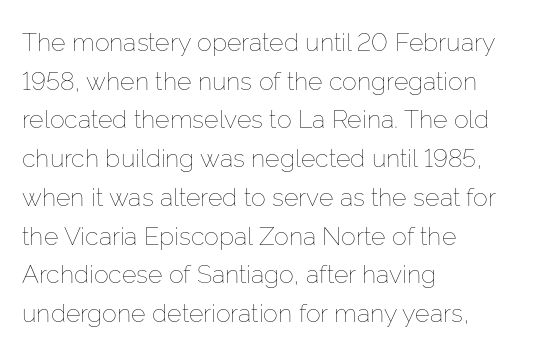
Notice how descenders clear the ascenders below comfortably — that's standard leading. Posture: vertical. Letter spacing: default. This rendering uses left alignment, leaving the right contour irregular.
